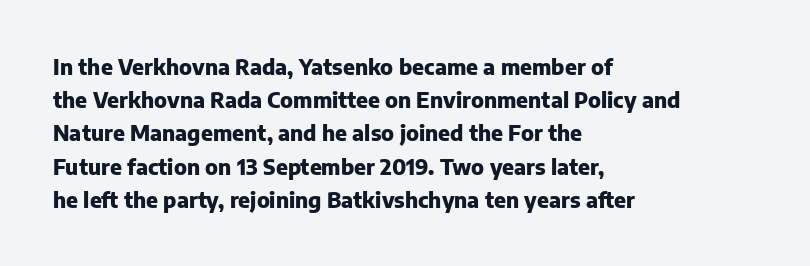
Q: Is the text bold? A: Yes.
Q: Is the text italic (slanted)? A: No, it is upright.
Q: Is the text underlined? A: No.
Q: How is the paragraph aligned? A: Left-aligned.
Q: Is the spacing between letters normal or unusually wide? A: Normal.
Q: Is the spacing between lines tight, normal or loose? A: Normal.
